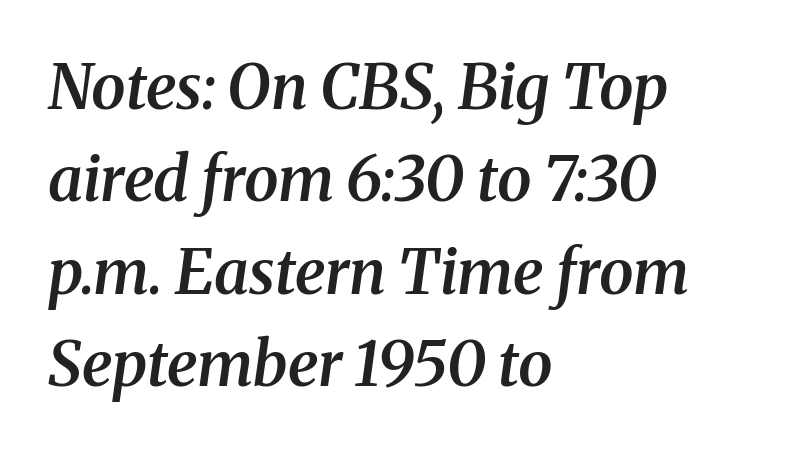
Q: Is the text bold? A: Semi-bold.
Q: Is the text italic (slanted)? A: Yes, it leans right by about 8 degrees.
Q: Is the typeface a serif or a sans-serif typeface? A: Serif.
Q: Is the text underlined? A: No.
Q: How is the paragraph aligned? A: Left-aligned.
Q: Is the spacing between letters normal or unusually wide? A: Normal.
Q: Is the spacing between lines tight, normal or loose? A: Normal.
Q: Width (condensed, normal, or wide)? A: Normal.
Q: Stroke contrast? A: Medium.
Q: x-height? A: Medium.
Q: Monospaced? A: No.
